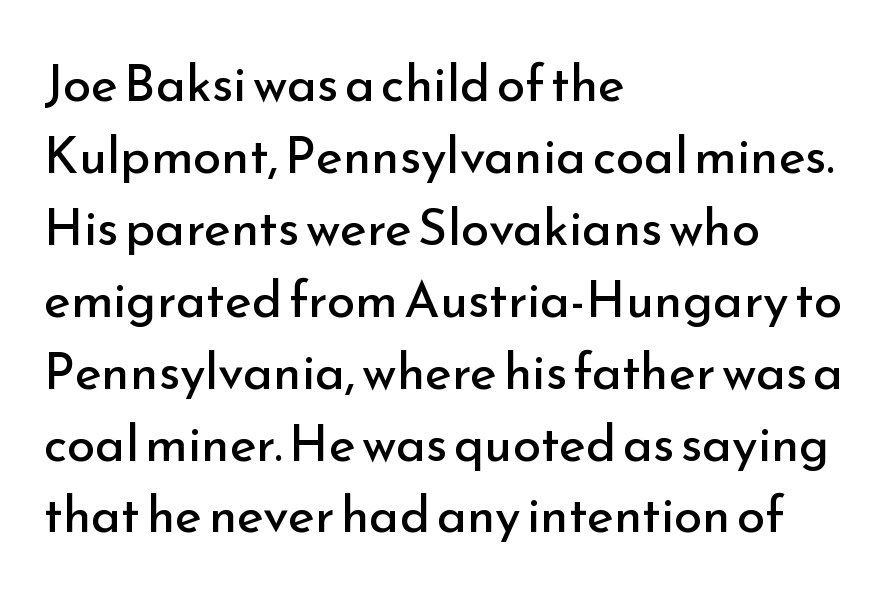
The image shows 51 px regular-weight sans-serif type, upright; set left-aligned, normal line spacing (1.41x), normal letter spacing, not underlined; low stroke contrast and a small x-height.
